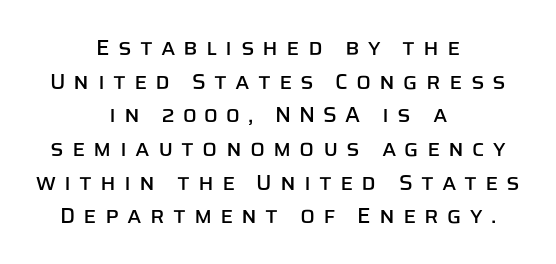
The lines sit at an ordinary, default distance from one another. Underlining? Definitely not there. Caption: multi-line text, centered on the measure. The gaps between neighbouring characters are conspicuously large. Ascenders rise straight up at ninety degrees.
